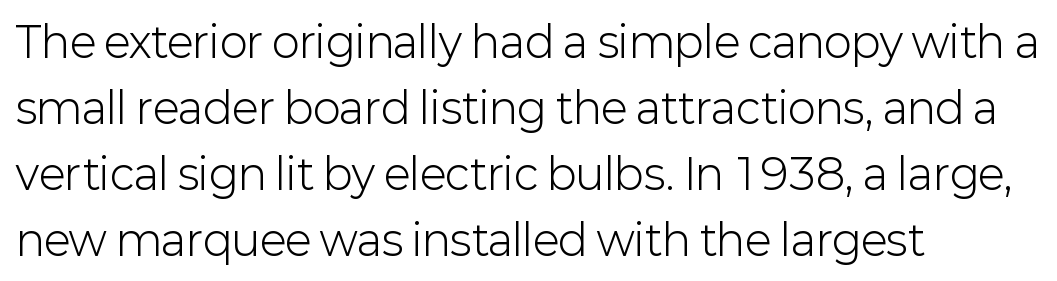
Q: Is the text bold? A: No.
Q: Is the text italic (slanted)? A: No, it is upright.
Q: Is the typeface a serif or a sans-serif typeface? A: Sans-serif.
Q: Is the text underlined? A: No.
Q: How is the paragraph aligned? A: Left-aligned.
Q: Is the spacing between letters normal or unusually wide? A: Normal.
Q: Is the spacing between lines tight, normal or loose? A: Normal.
Q: Width (condensed, normal, or wide)? A: Normal.
Q: Stroke contrast? A: Low.
Q: x-height? A: Medium.
Q: Monospaced? A: No.
